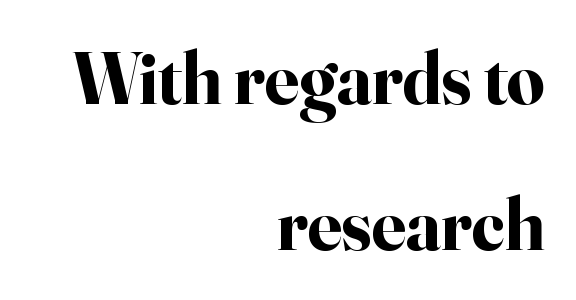
The image shows 74 px bold serif type, upright; set right-aligned, loose line spacing (1.97x), normal letter spacing, not underlined; high stroke contrast and a small x-height.
